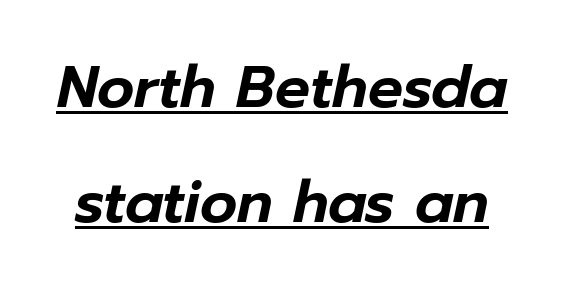
{"italic": "yes", "lean": "right", "slant_degrees": 12, "width": "normal", "stroke_contrast": "low", "x_height": "medium", "monospaced": "no", "underline": "yes", "line_spacing": "loose", "line_spacing_ratio": 1.98, "letter_spacing": "normal", "letter_spacing_em": 0.0, "glyph_px": 58}
